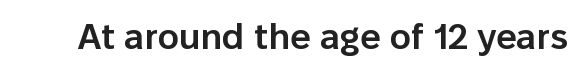
{"serif": "no", "italic": "no", "bold": "semi", "weight": "semibold", "width": "normal", "stroke_contrast": "low", "x_height": "medium", "monospaced": "no", "underline": "no", "letter_spacing": "normal", "letter_spacing_em": 0.0, "glyph_px": 36}
